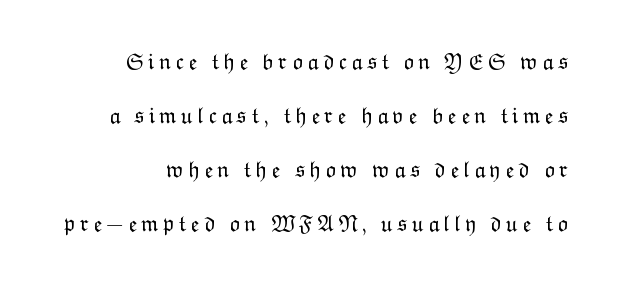
The image shows 23 px text type, upright; set loose line spacing (2.35x), not underlined.
